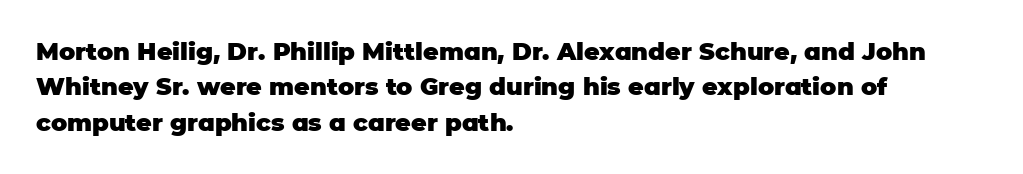
Q: Is the text bold? A: Yes.
Q: Is the text italic (slanted)? A: No, it is upright.
Q: Is the text underlined? A: No.
Q: How is the paragraph aligned? A: Left-aligned.
Q: Is the spacing between letters normal or unusually wide? A: Normal.
Q: Is the spacing between lines tight, normal or loose? A: Normal.
